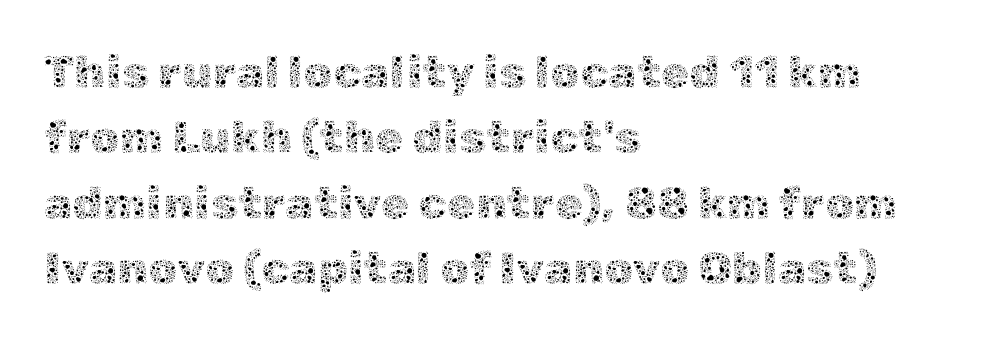
Q: Is the text bold? A: No.
Q: Is the text italic (slanted)? A: No, it is upright.
Q: Is the text underlined? A: No.
Q: How is the paragraph aligned? A: Left-aligned.
Q: Is the spacing between letters normal or unusually wide? A: Normal.
Q: Is the spacing between lines tight, normal or loose? A: Normal.
Q: Width (condensed, normal, or wide)? A: Normal.
Q: x-height? A: Medium.
Q: Monospaced? A: No.
